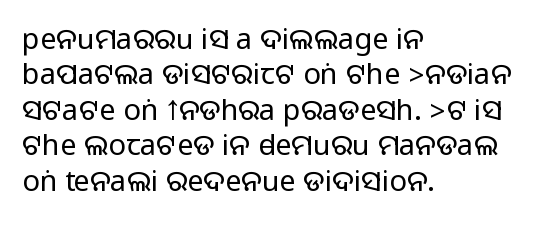
{"serif": "no", "italic": "no", "width": "normal", "stroke_contrast": "medium", "monospaced": "no", "underline": "no", "align": "left", "line_spacing_ratio": 1.22, "letter_spacing": "normal", "letter_spacing_em": 0.0, "glyph_px": 29}
